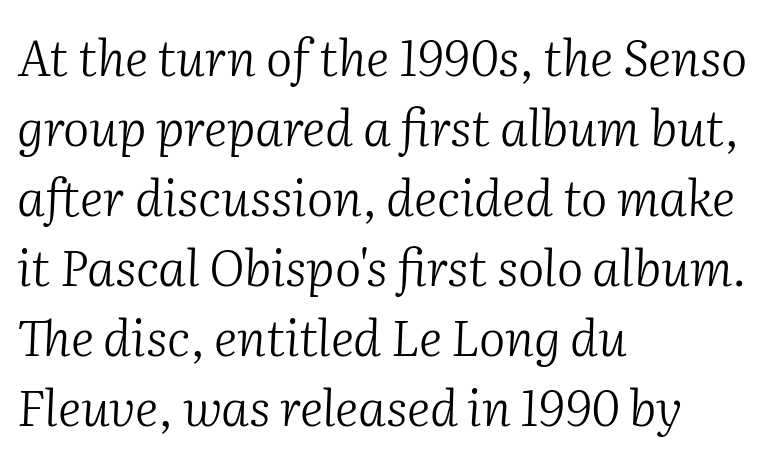
The image shows 50 px light serif type, italic (leaning right); set left-aligned, normal line spacing (1.4x), normal letter spacing, not underlined; medium stroke contrast and a medium x-height.
